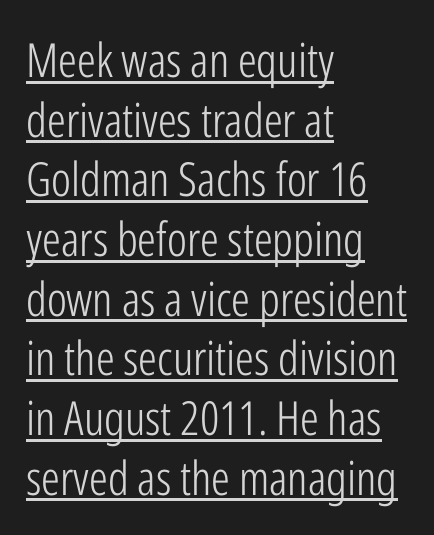
Q: Is the text bold? A: No.
Q: Is the text italic (slanted)? A: No, it is upright.
Q: Is the typeface a serif or a sans-serif typeface? A: Sans-serif.
Q: Is the text underlined? A: Yes.
Q: How is the paragraph aligned? A: Left-aligned.
Q: Is the spacing between letters normal or unusually wide? A: Normal.
Q: Is the spacing between lines tight, normal or loose? A: Normal.
Q: Width (condensed, normal, or wide)? A: Condensed.
Q: Stroke contrast? A: Low.
Q: x-height? A: Medium.
Q: Monospaced? A: No.
